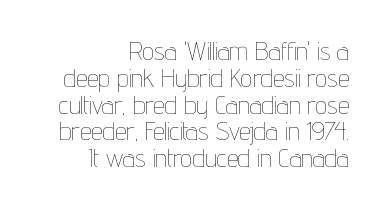
The image shows 26 px text type, upright; set right-aligned, tight line spacing (1.03x), normal letter spacing, not underlined.
